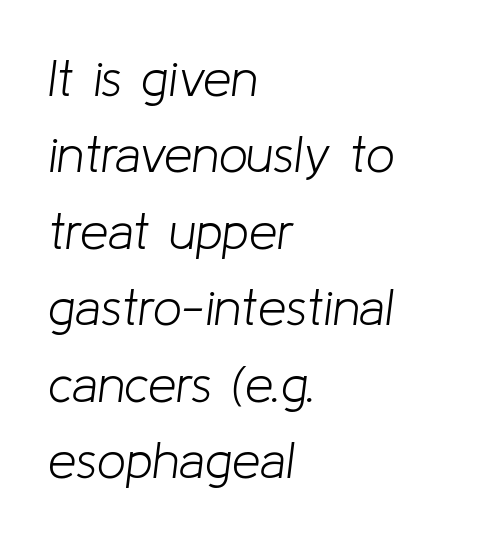
The image shows 51 px light type, italic (leaning right); set left-aligned, normal line spacing (1.5x), normal letter spacing, not underlined; low stroke contrast and a medium x-height.
